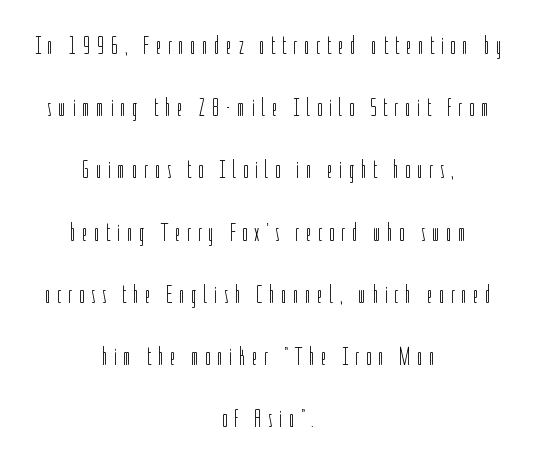
The image shows 25 px text type, upright; set centered, loose line spacing (2.49x), unusually wide letter spacing (+0.25 em), not underlined.
